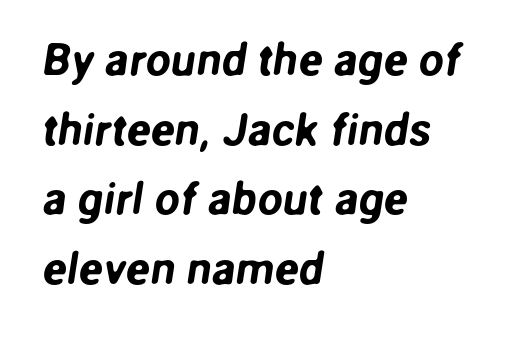
Q: Is the typeface a serif or a sans-serif typeface? A: Sans-serif.
Q: Is the text underlined? A: No.
Q: How is the paragraph aligned? A: Left-aligned.
Q: Is the spacing between letters normal or unusually wide? A: Normal.
Q: Is the spacing between lines tight, normal or loose? A: Normal.
Q: Width (condensed, normal, or wide)? A: Normal.
Q: Stroke contrast? A: Low.
Q: x-height? A: Medium.
Q: Monospaced? A: No.
